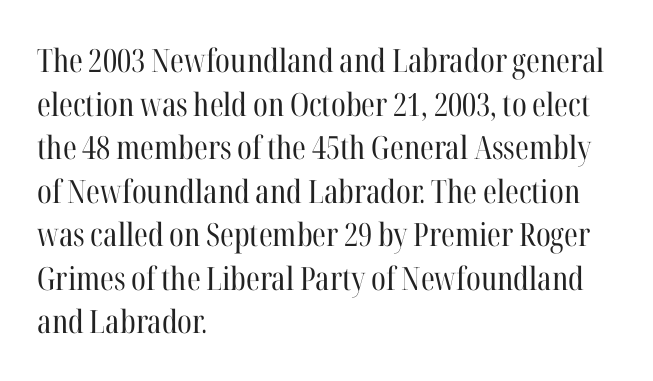
The image shows 32 px regular-weight, condensed serif type, upright; set left-aligned, normal line spacing (1.36x), normal letter spacing, not underlined; high stroke contrast and a medium x-height.
